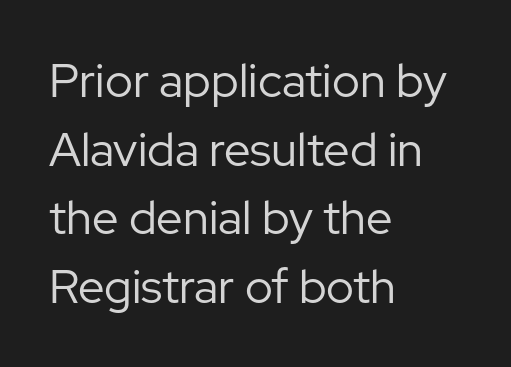
The image shows 47 px regular-weight sans-serif type, upright; set left-aligned, normal line spacing (1.46x), normal letter spacing, not underlined; low stroke contrast and a medium x-height.
